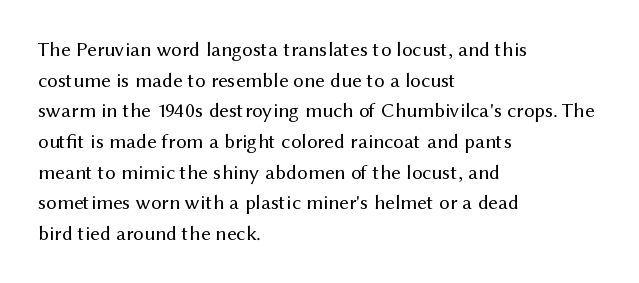
The image shows 21 px text type, upright; set left-aligned, normal line spacing (1.46x), normal letter spacing, not underlined.
